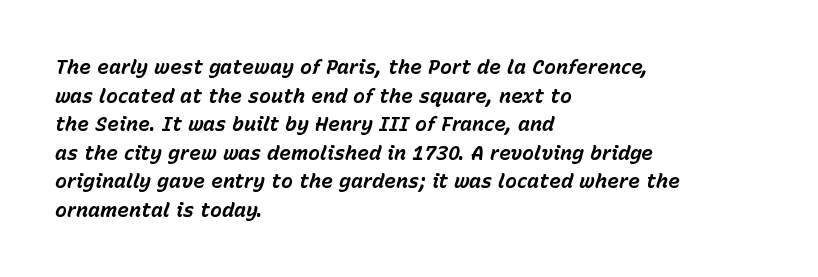
{"italic": "yes", "lean": "right", "slant_degrees": 15, "bold": "yes", "underline": "no", "align": "left", "line_spacing": "normal", "line_spacing_ratio": 1.43, "letter_spacing": "normal", "letter_spacing_em": 0.0, "glyph_px": 20}
